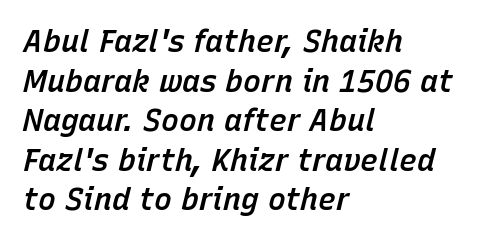
Quick note: interline space is typical. Descender tails drop into unmarked territory. Visually the block forms a straight wall on the left and a jagged coastline on the right. Look at the tracking — it's just the regular setting, nothing added.
